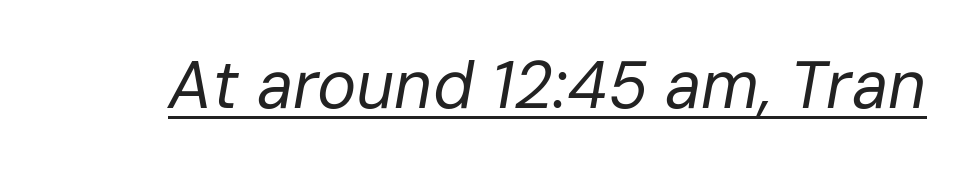
Q: Is the text bold? A: No.
Q: Is the text italic (slanted)? A: Yes, it leans right by about 10 degrees.
Q: Is the text underlined? A: Yes.
Q: Is the spacing between letters normal or unusually wide? A: Normal.
Q: Width (condensed, normal, or wide)? A: Normal.
Q: Stroke contrast? A: Low.
Q: x-height? A: Medium.
Q: Monospaced? A: No.
